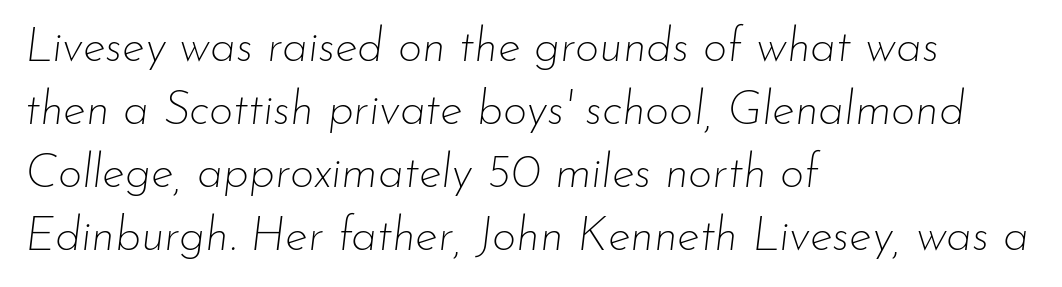
{"italic": "yes", "lean": "right", "slant_degrees": 7, "bold": "no", "weight": "thin", "width": "normal", "stroke_contrast": "low", "x_height": "small", "monospaced": "no", "underline": "no", "align": "left", "line_spacing": "normal", "line_spacing_ratio": 1.34, "letter_spacing": "normal", "letter_spacing_em": 0.0, "glyph_px": 47}
